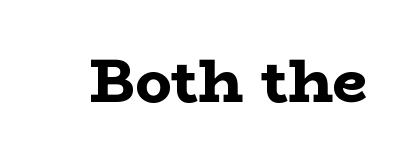
The image shows 61 px bold, wide serif type, upright; set normal letter spacing, not underlined; low stroke contrast and a medium x-height.
